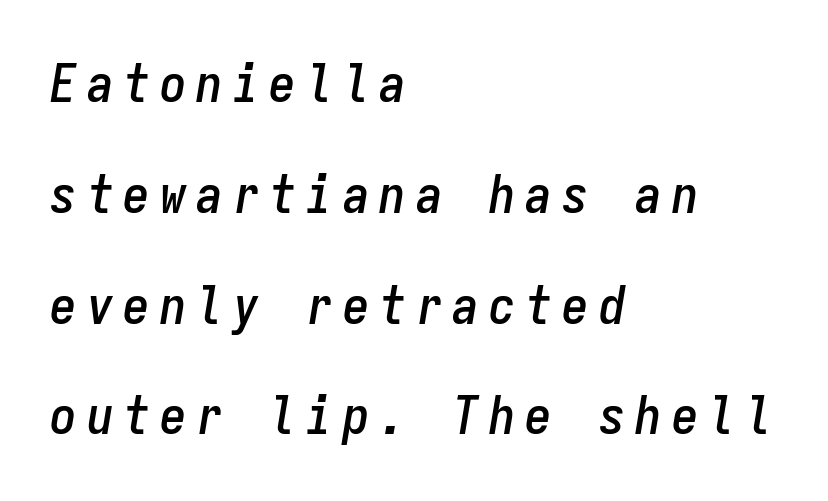
A typesetter would mark this as italic. You could fit nearly another row in the gap between these rows. Descenders hang freely into open space. Casual observation: everything's shoved over to the left. Do the characters align in a grid? Yes, the font is monospaced.
